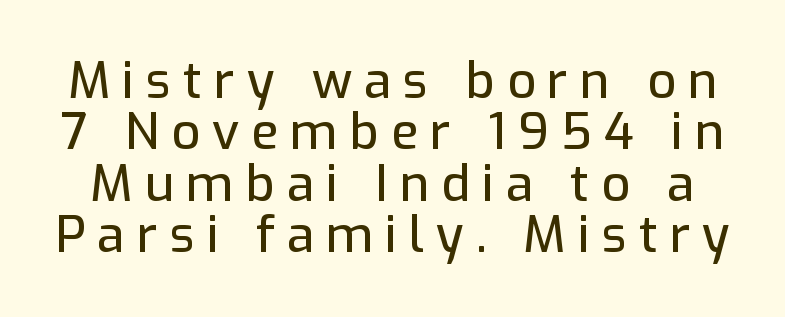
{"serif": "no", "italic": "no", "width": "normal", "stroke_contrast": "low", "x_height": "medium", "monospaced": "no", "underline": "no", "line_spacing": "tight", "line_spacing_ratio": 1.03, "letter_spacing": "wide", "letter_spacing_em": 0.24, "glyph_px": 50}
